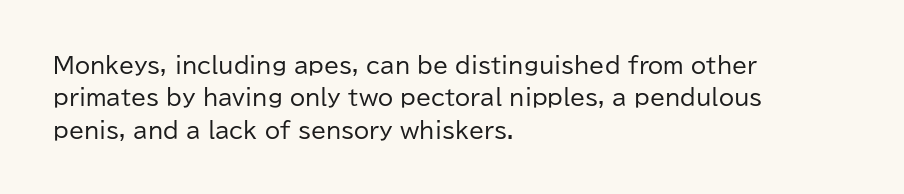
{"italic": "no", "bold": "no", "underline": "no", "align": "left", "line_spacing": "normal", "line_spacing_ratio": 1.47, "letter_spacing": "normal", "letter_spacing_em": 0.0, "glyph_px": 22}
